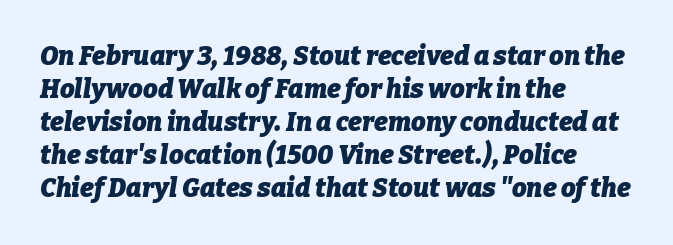
{"italic": "yes", "lean": "right", "slant_degrees": 9, "bold": "yes", "underline": "no", "align": "left", "line_spacing": "normal", "line_spacing_ratio": 1.27, "letter_spacing": "normal", "letter_spacing_em": 0.0, "glyph_px": 26}
